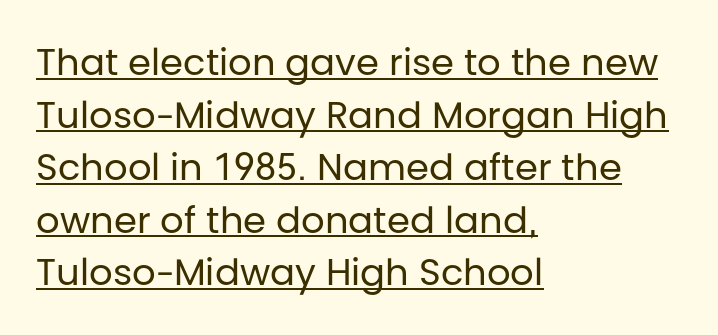
{"serif": "no", "italic": "no", "bold": "no", "weight": "regular", "width": "normal", "stroke_contrast": "low", "x_height": "large", "monospaced": "no", "underline": "yes", "align": "left", "line_spacing": "normal", "line_spacing_ratio": 1.42, "letter_spacing": "normal", "letter_spacing_em": 0.0, "glyph_px": 37}
